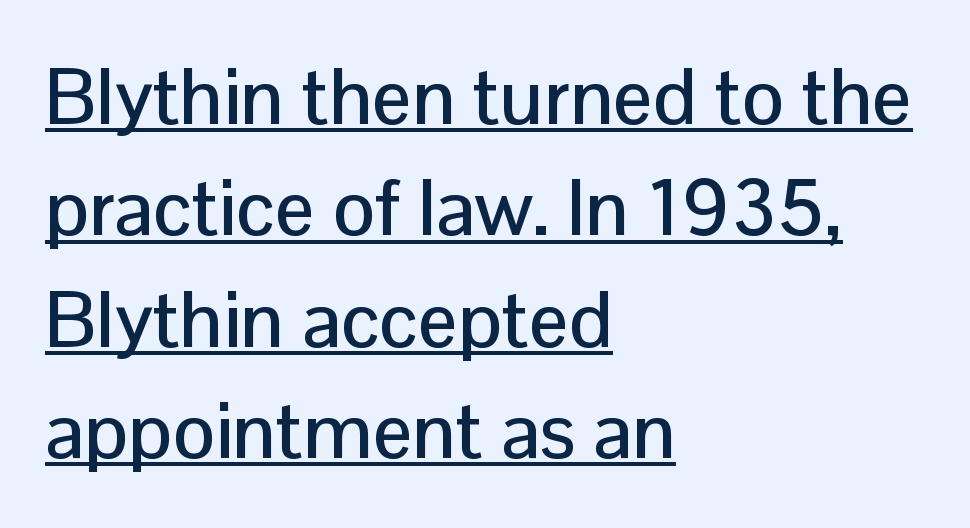
The rendering uses natural spacing where letterforms have individual widths. The space between consecutive lines is moderate. Notice how a bar underscores the lettering throughout. Posture: straight, roman, zero tilt. The characters display no serif detailing; their extremities are plain.
